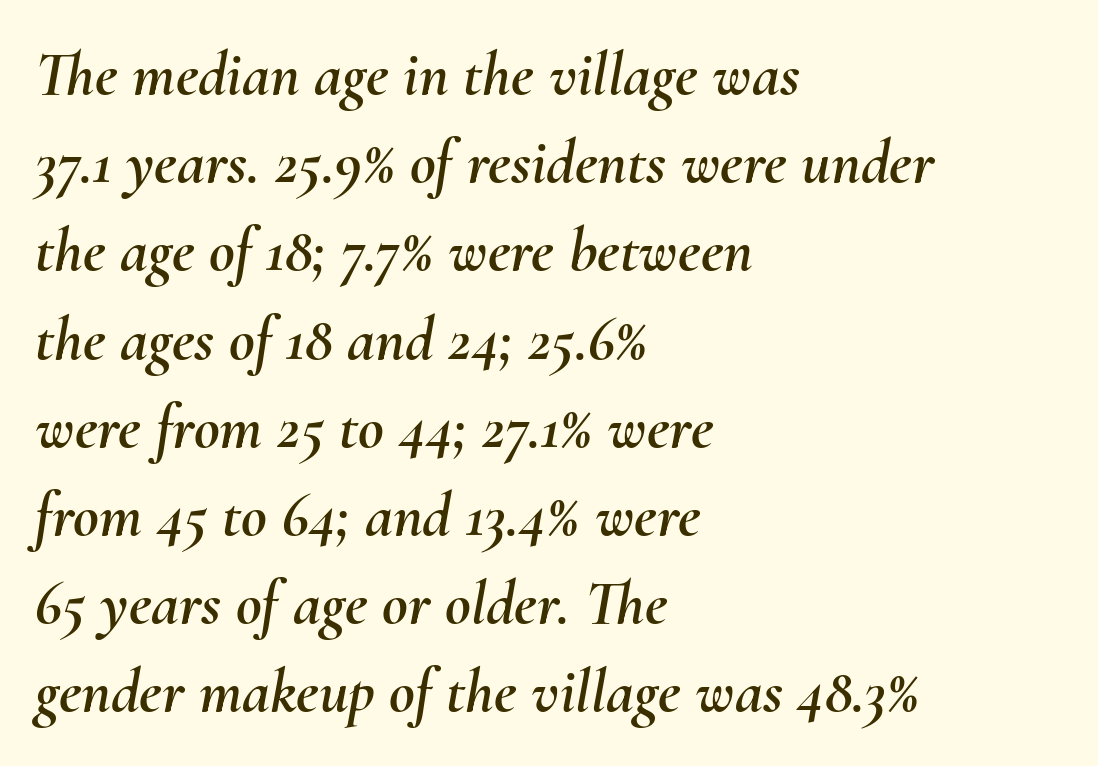
{"italic": "yes", "lean": "right", "slant_degrees": 10, "width": "normal", "stroke_contrast": "medium", "x_height": "small", "monospaced": "no", "underline": "no", "align": "left", "line_spacing": "normal", "line_spacing_ratio": 1.4, "letter_spacing": "normal", "letter_spacing_em": 0.0, "glyph_px": 63}
